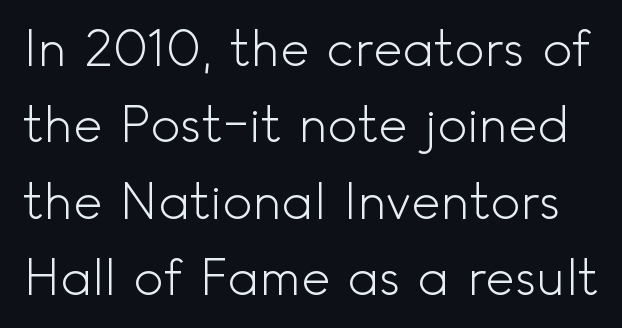
Q: Is the text bold? A: No.
Q: Is the text italic (slanted)? A: No, it is upright.
Q: Is the typeface a serif or a sans-serif typeface? A: Sans-serif.
Q: Is the text underlined? A: No.
Q: Is the spacing between letters normal or unusually wide? A: Normal.
Q: Is the spacing between lines tight, normal or loose? A: Normal.
Q: Width (condensed, normal, or wide)? A: Normal.
Q: x-height? A: Small.
Q: Monospaced? A: No.
